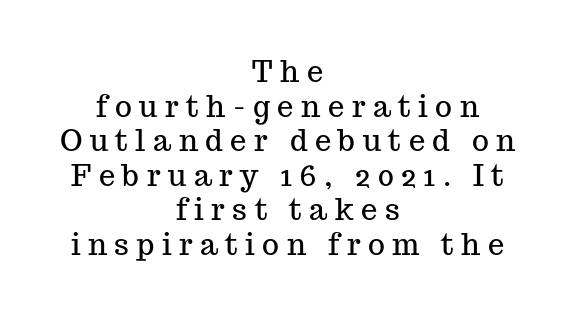
The image shows 29 px serif type, upright; set centered, line spacing 1.19x, unusually wide letter spacing (+0.26 em), not underlined; medium stroke contrast and a medium x-height.
